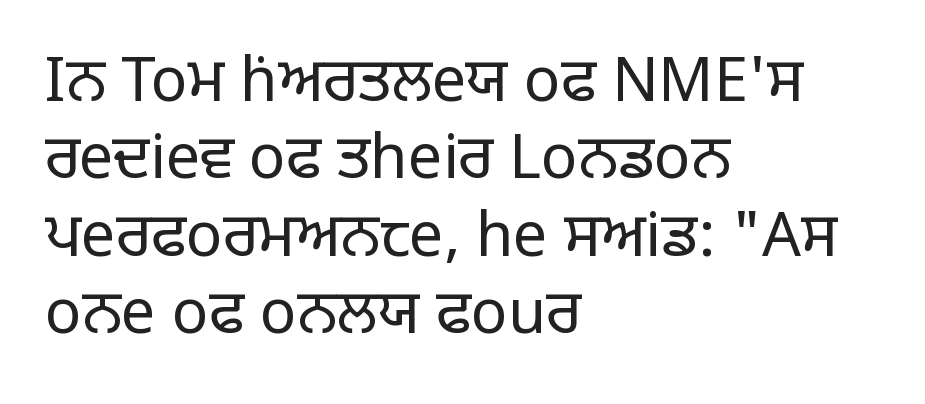
A typesetter would call this proportional, since set widths differ per character. The font's upright variant was chosen for this text. The setting favours the left margin, as ordinary paragraphs usually do. Underlining? Definitely not there. Note: no serifs on the glyphs. Weight: not bold — regular or lighter.
